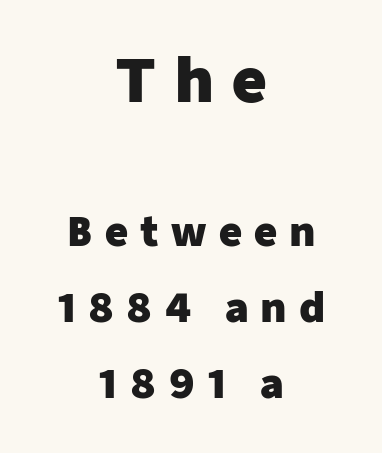
In terms of leading, this rendering errs on the spacious side. Each letter keeps its own natural width here, so spacing adapts to shape. Serifs: no, the terminals of the letterforms are clean. The compositor balanced each line on the midline.
